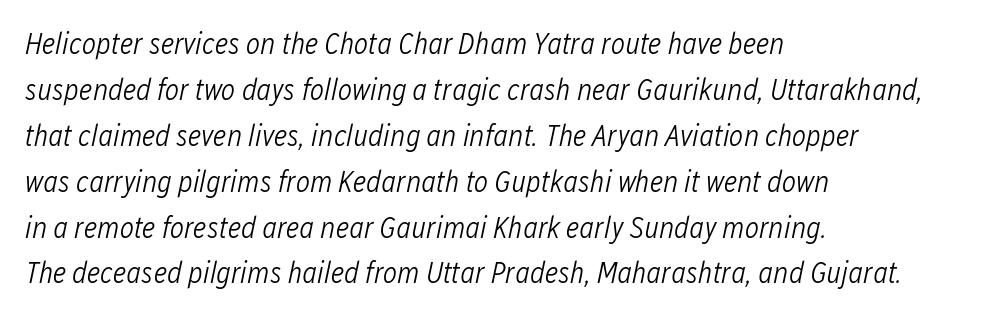
Q: Is the text bold? A: No.
Q: Is the text italic (slanted)? A: Yes, it leans right by about 12 degrees.
Q: Is the text underlined? A: No.
Q: How is the paragraph aligned? A: Left-aligned.
Q: Is the spacing between letters normal or unusually wide? A: Normal.
Q: Is the spacing between lines tight, normal or loose? A: Normal.
Q: Width (condensed, normal, or wide)? A: Condensed.
Q: Stroke contrast? A: Low.
Q: x-height? A: Medium.
Q: Monospaced? A: No.
